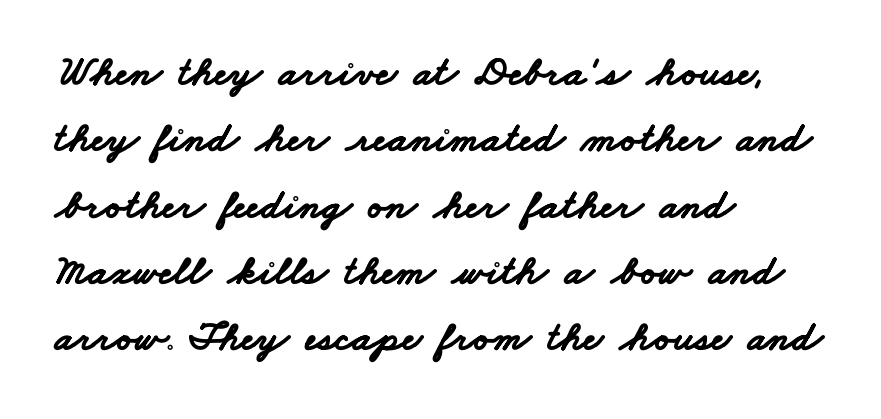
Caption: standard tracking, unaltered. The zone under the glyphs is completely vacant. Each glyph is drawn with heavy, bold strokes. Notice how descenders clear the ascenders below comfortably — that's standard leading. Compared with a centered layout, this one pins lines to the left instead. You could not count columns in this text — the font is proportionally spaced.
